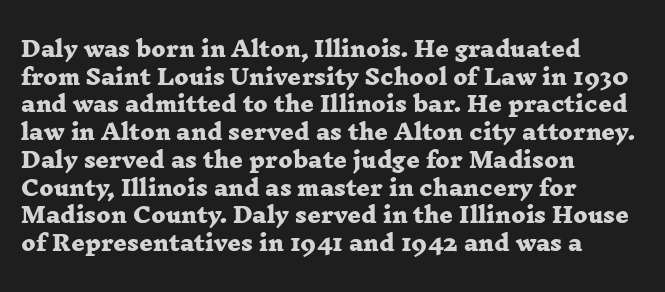
The image shows 21 px bold type; set left-aligned, normal line spacing (1.32x), normal letter spacing, not underlined.
